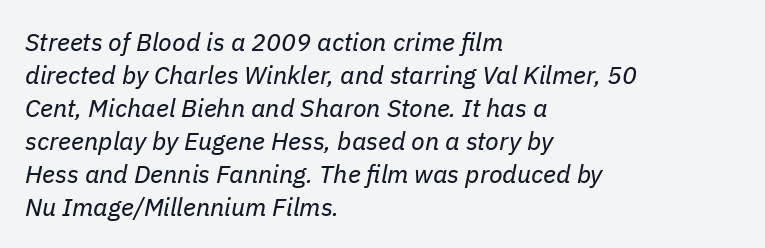
The image shows 25 px text type, italic (leaning right); set left-aligned, normal line spacing (1.32x), normal letter spacing, not underlined.
